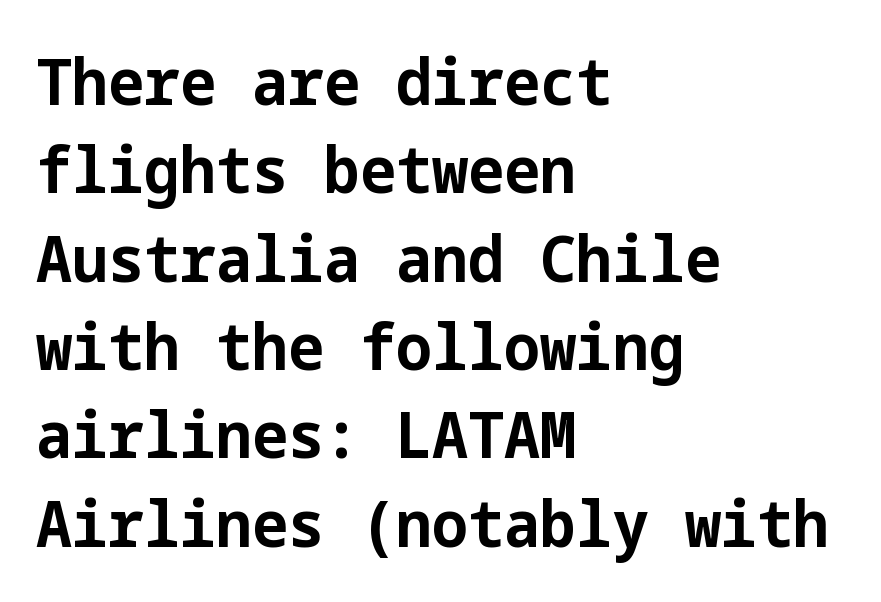
Q: Is the text bold? A: Yes.
Q: Is the text italic (slanted)? A: No, it is upright.
Q: Is the typeface a serif or a sans-serif typeface? A: Sans-serif.
Q: Is the text underlined? A: No.
Q: How is the paragraph aligned? A: Left-aligned.
Q: Is the spacing between letters normal or unusually wide? A: Normal.
Q: Is the spacing between lines tight, normal or loose? A: Normal.
Q: Width (condensed, normal, or wide)? A: Normal.
Q: Stroke contrast? A: Low.
Q: x-height? A: Medium.
